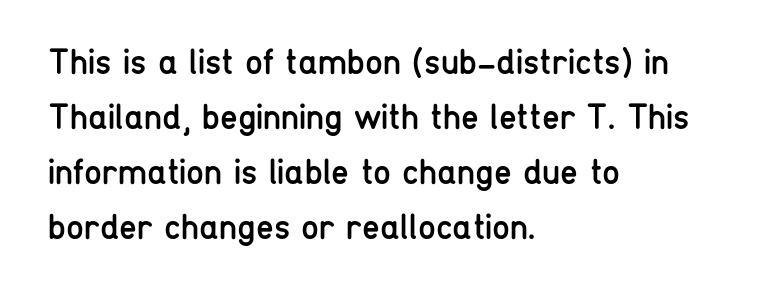
The image shows 36 px regular-weight, condensed sans-serif type, upright; set left-aligned, normal line spacing (1.53x), normal letter spacing, not underlined; low stroke contrast and a medium x-height.
